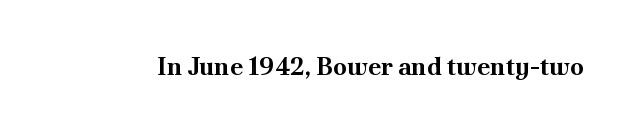
Q: Is the text bold? A: Yes.
Q: Is the text italic (slanted)? A: No, it is upright.
Q: Is the text underlined? A: No.
Q: Is the spacing between letters normal or unusually wide? A: Normal.
